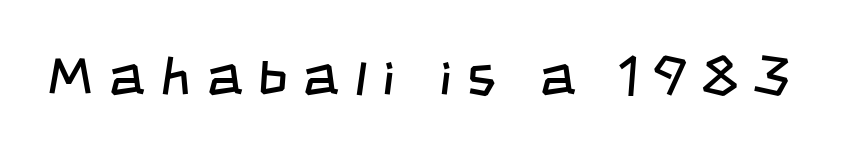
{"serif": "no", "bold": "no", "weight": "regular", "width": "condensed", "stroke_contrast": "low", "x_height": "large", "monospaced": "no", "underline": "no", "letter_spacing": "wide", "letter_spacing_em": 0.28, "glyph_px": 54}
